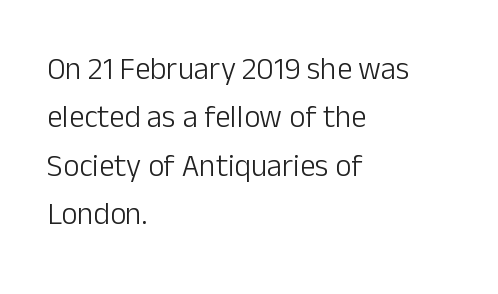
{"serif": "no", "italic": "no", "bold": "no", "weight": "light", "width": "normal", "stroke_contrast": "low", "x_height": "medium", "monospaced": "no", "underline": "no", "align": "left", "line_spacing": "normal", "line_spacing_ratio": 1.56, "letter_spacing": "normal", "letter_spacing_em": 0.0, "glyph_px": 31}
